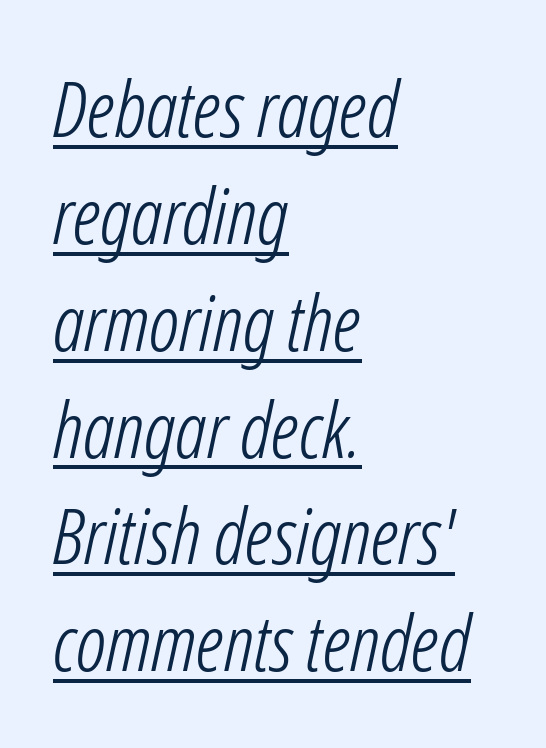
The image shows 78 px light, condensed type, italic (leaning right); set left-aligned, normal line spacing (1.37x), normal letter spacing, underlined; low stroke contrast and a medium x-height.
